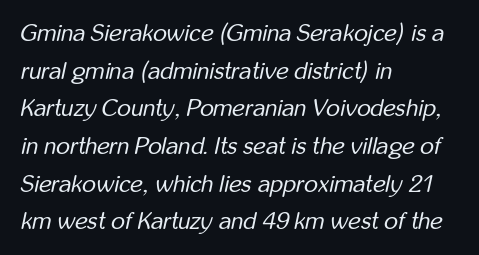
The image shows 24 px text type, italic (leaning right); set left-aligned, normal line spacing (1.57x), normal letter spacing, not underlined.
